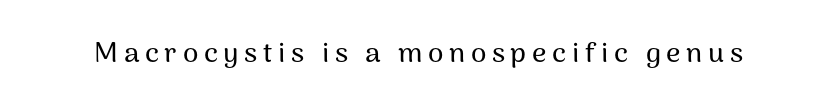
The image shows 28 px sans-serif type, upright; set unusually wide letter spacing (+0.2 em), not underlined; medium stroke contrast and a medium x-height.
